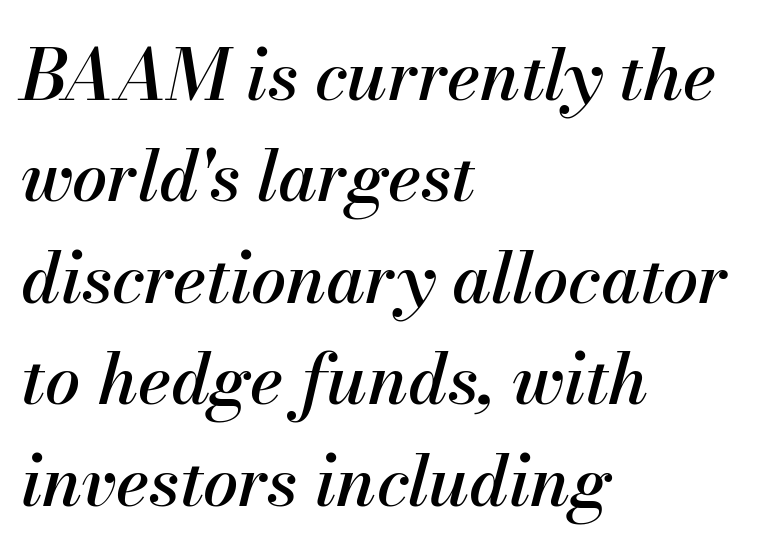
The image shows 70 px text type, italic (leaning right); set left-aligned, normal line spacing (1.45x), normal letter spacing, not underlined; medium stroke contrast and a small x-height.
